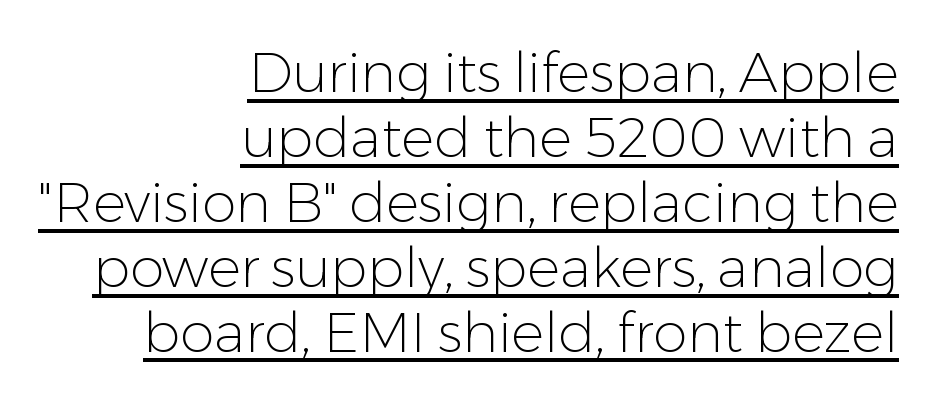
Is this a fixed-width face? No — the glyphs have proportional, varying widths. In designer terms, the underline attribute is active on this setting. Compared with a typical body face, this is equally light or lighter still. Note: no serifs on the glyphs. Right-aligned paragraph, ragged on the left.
